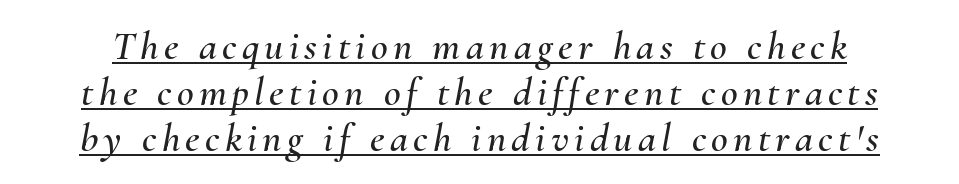
Q: Is the text italic (slanted)? A: Yes, it leans right by about 10 degrees.
Q: Is the text underlined? A: Yes.
Q: Is the spacing between lines tight, normal or loose? A: Tight.
Q: Width (condensed, normal, or wide)? A: Normal.
Q: Stroke contrast? A: Medium.
Q: x-height? A: Small.
Q: Monospaced? A: No.
